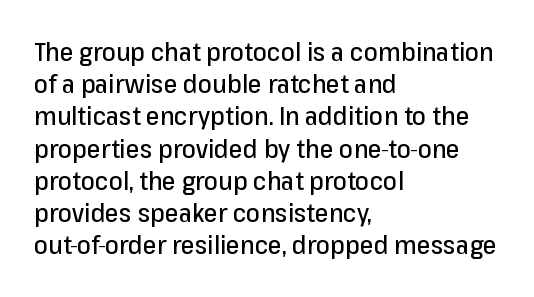
Q: Is the text italic (slanted)? A: No, it is upright.
Q: Is the text underlined? A: No.
Q: How is the paragraph aligned? A: Left-aligned.
Q: Is the spacing between letters normal or unusually wide? A: Normal.
Q: Is the spacing between lines tight, normal or loose? A: Normal.
